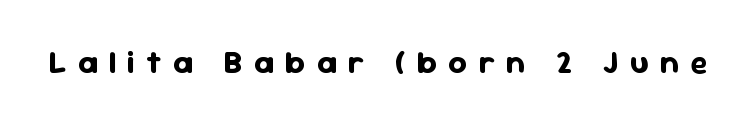
The image shows 32 px bold sans-serif type, upright; set unusually wide letter spacing (+0.35 em), not underlined; low stroke contrast and a medium x-height.
